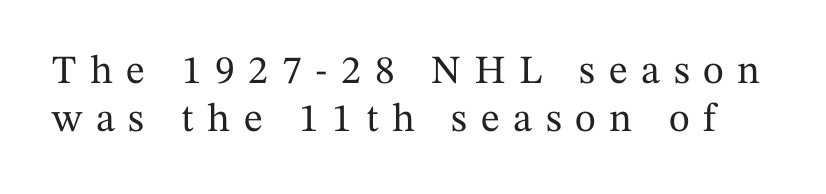
{"serif": "yes", "italic": "no", "width": "normal", "stroke_contrast": "medium", "x_height": "medium", "monospaced": "no", "underline": "no", "line_spacing_ratio": 1.21, "letter_spacing": "wide", "letter_spacing_em": 0.34, "glyph_px": 40}
